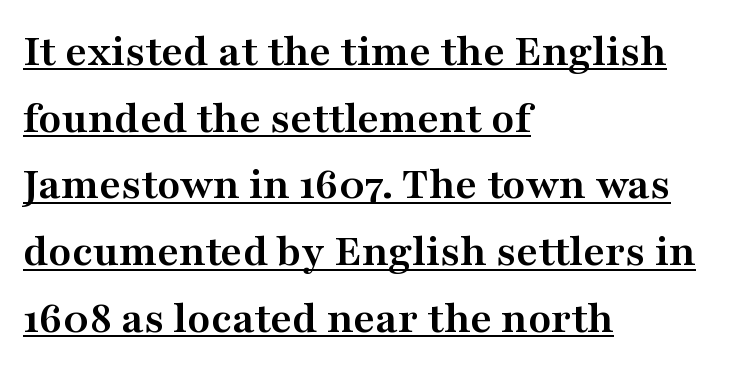
The image shows 47 px semibold, wide serif type, upright; set left-aligned, normal line spacing (1.42x), normal letter spacing, underlined; medium stroke contrast and a medium x-height.
